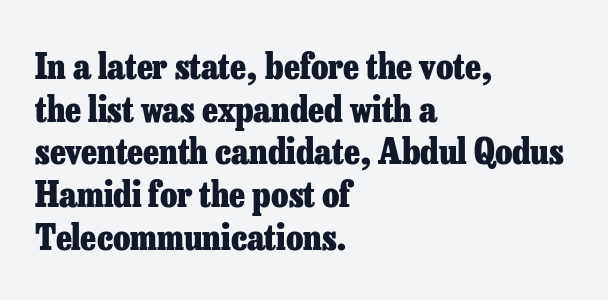
A typesetter would call this proportional, since set widths differ per character. No italicization has been applied; the sample stays upright. Inter-character spacing is left at the font's built-in metrics. Pretty heavy lettering here — definitely bold.
